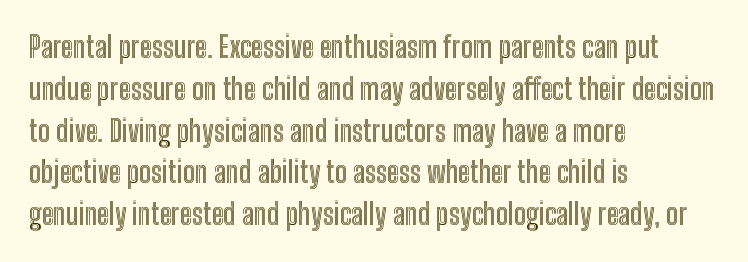
Spacing verdict: proportional, widths tailored to each character. This is the regular roman posture of the typeface. Has an underline been added? It has not. Rows of type keep a routine distance in the vertical direction. What stands out about the letter spacing? Nothing — it is the standard amount.
